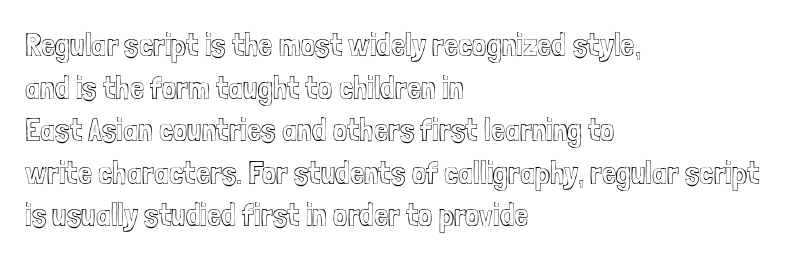
{"italic": "no", "width": "condensed", "x_height": "medium", "monospaced": "no", "underline": "no", "align": "left", "line_spacing": "normal", "line_spacing_ratio": 1.33, "letter_spacing": "normal", "letter_spacing_em": 0.0, "glyph_px": 32}
